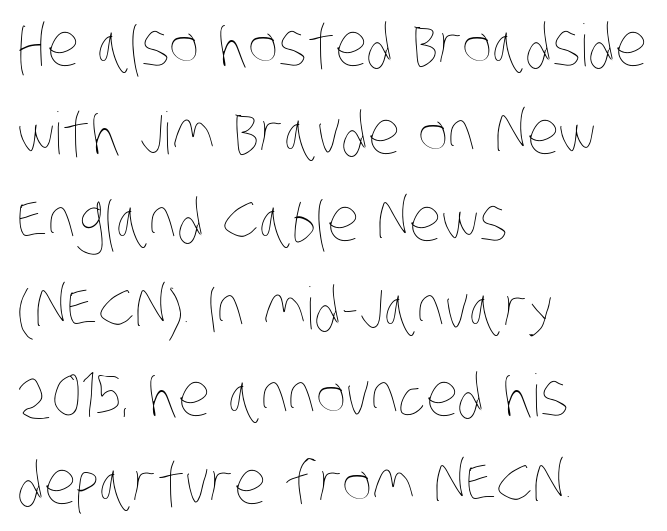
All the whitespace from short lines collects on the right. Observe the ordinary spacing: letters are neighbours, not strangers. Regular leading. Stem width sits at or under what a default text font uses. Note the varied advance widths — an 'i' is clearly narrower than an 'm'. The gap between lines stays unmarked.
